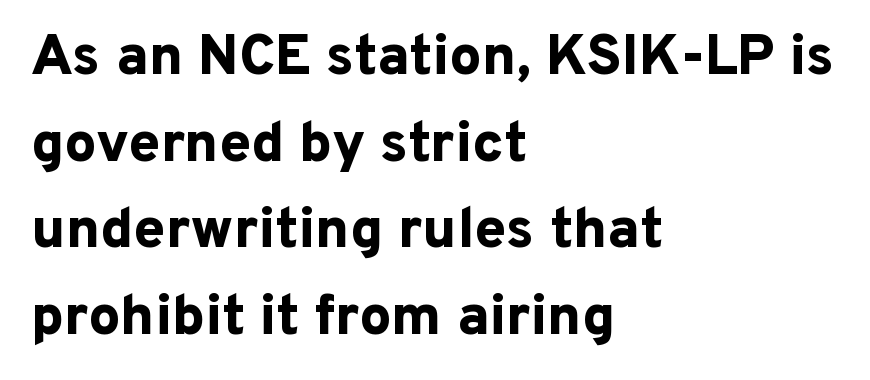
The image shows 57 px bold sans-serif type, upright; set left-aligned, normal line spacing (1.52x), normal letter spacing, not underlined; low stroke contrast and a medium x-height.
